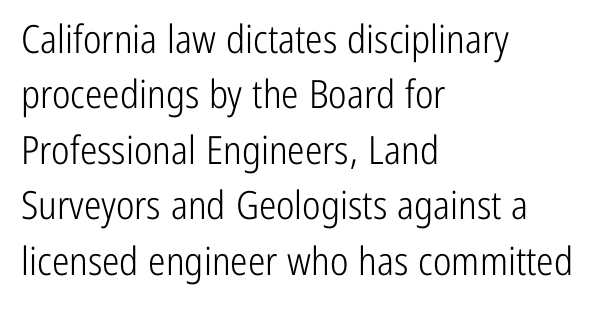
{"serif": "no", "italic": "no", "bold": "no", "weight": "light", "width": "condensed", "stroke_contrast": "low", "x_height": "medium", "monospaced": "no", "underline": "no", "align": "left", "line_spacing": "normal", "line_spacing_ratio": 1.42, "letter_spacing": "normal", "letter_spacing_em": 0.0, "glyph_px": 39}
